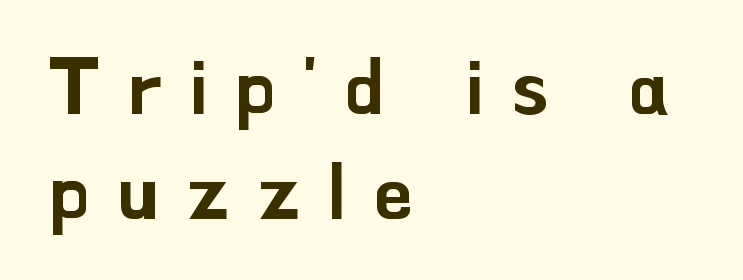
Q: Is the text italic (slanted)? A: No, it is upright.
Q: Is the typeface a serif or a sans-serif typeface? A: Sans-serif.
Q: Is the text underlined? A: No.
Q: How is the paragraph aligned? A: Left-aligned.
Q: Is the spacing between letters normal or unusually wide? A: Unusually wide.
Q: Is the spacing between lines tight, normal or loose? A: Normal.
Q: Width (condensed, normal, or wide)? A: Normal.
Q: Stroke contrast? A: Low.
Q: x-height? A: Small.
Q: Monospaced? A: No.
